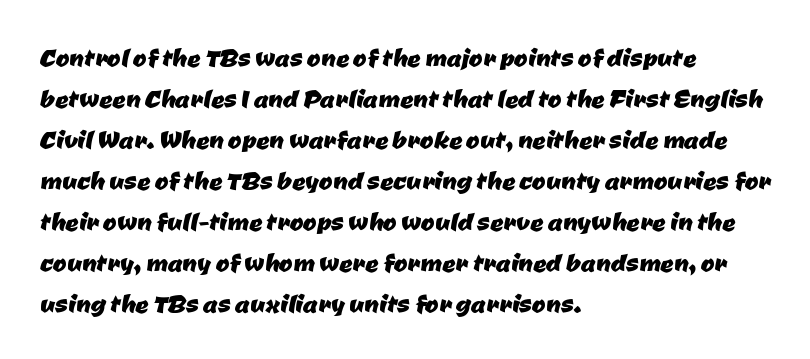
The image shows 33 px sans-serif type; set left-aligned, line spacing 1.24x, normal letter spacing, not underlined; low stroke contrast and a medium x-height.
